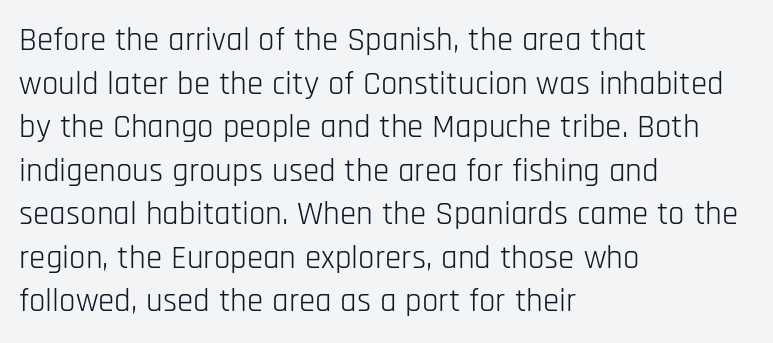
This sample has the flowing, uneven cadence of proportional lettering. Caption: multi-line text, flush left, ragged right. Note: no serifs on the glyphs. This sample keeps an unexceptional amount of space between lines. Caption: standard tracking, unaltered. Decoration check: the copy has no underline.
